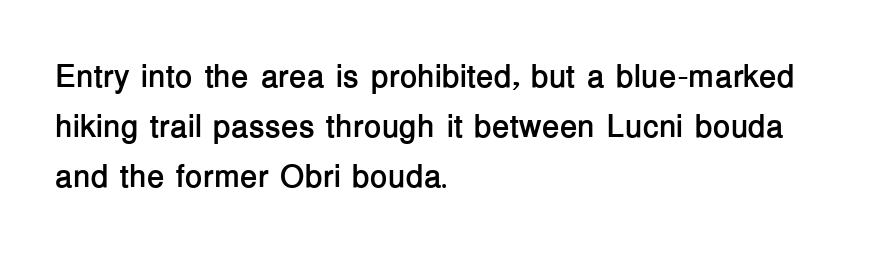
The image shows 32 px semibold sans-serif type, upright; set left-aligned, normal line spacing (1.57x), normal letter spacing, not underlined; low stroke contrast and a medium x-height.
